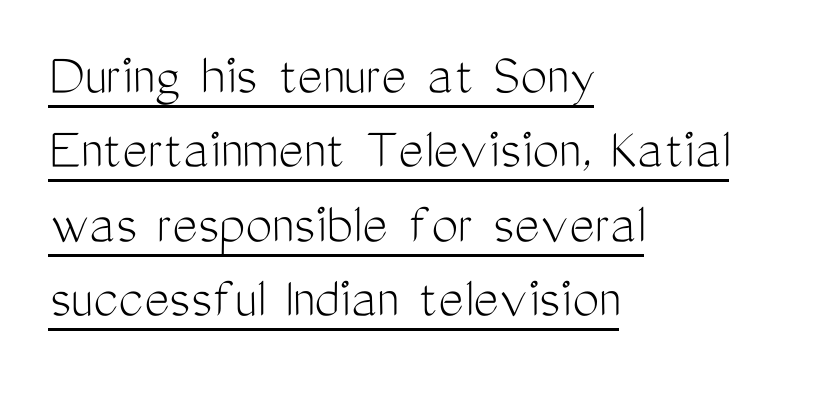
These lines are rendered in a variable-pitch font. Look at the bottom of the vertical strokes: they stop flat, with no serifs. The letterforms sit shoulder to shoulder at normal distance. Each line starts at the same left margin while the right side varies. The letterforms sit at book weight or below. When letters stand straight like this, we call the style roman or upright.
